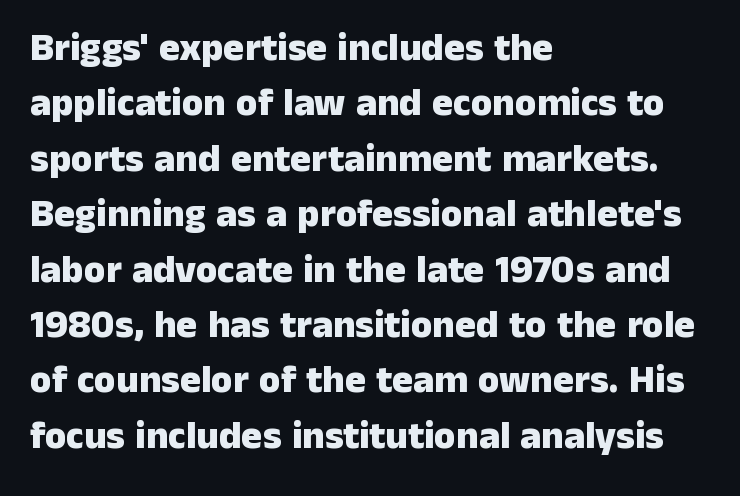
The image shows 39 px heavy sans-serif type, upright; set left-aligned, normal line spacing (1.42x), normal letter spacing, not underlined; low stroke contrast and a medium x-height.
